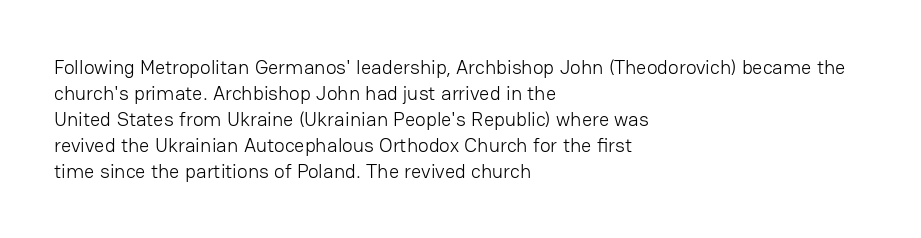
Where is the straight margin? On the left. This sample keeps an unexceptional amount of space between lines. The typesetting does not lean heavy: it is not bold. The gaps between neighbouring characters are ordinary and unremarkable. A clean baseline with only descenders dipping below it.
